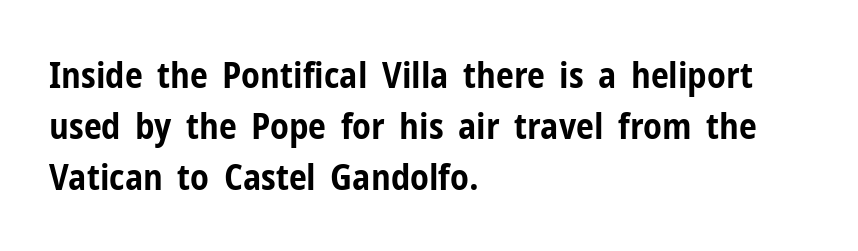
Quick note: interline space is typical. The passage shown is emphatically bold. Rule under the text: the space is simply empty. The letterforms sit shoulder to shoulder at normal distance.
